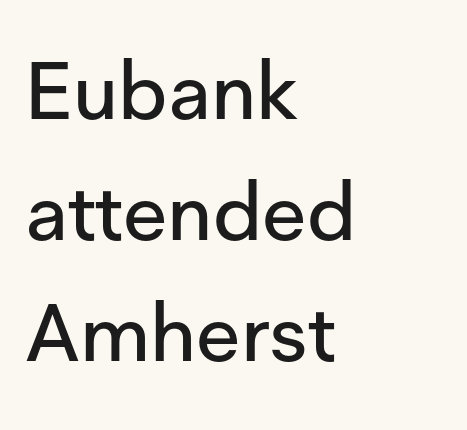
Q: Is the text italic (slanted)? A: No, it is upright.
Q: Is the typeface a serif or a sans-serif typeface? A: Sans-serif.
Q: Is the text underlined? A: No.
Q: How is the paragraph aligned? A: Left-aligned.
Q: Is the spacing between letters normal or unusually wide? A: Normal.
Q: Is the spacing between lines tight, normal or loose? A: Normal.
Q: Width (condensed, normal, or wide)? A: Normal.
Q: Stroke contrast? A: Low.
Q: x-height? A: Medium.
Q: Monospaced? A: No.
